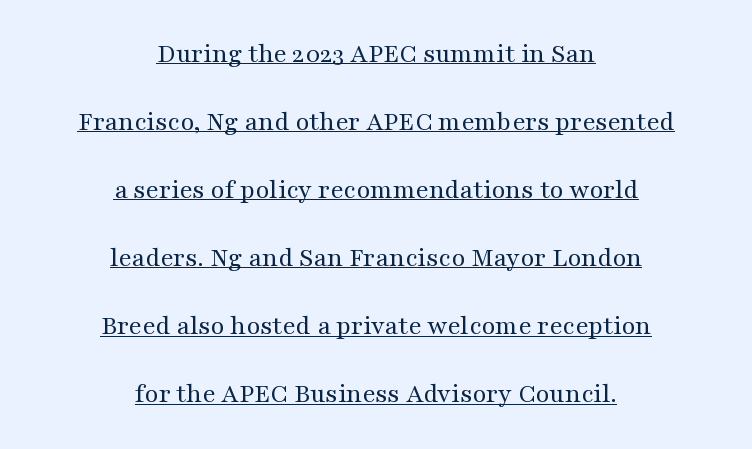
Q: Is the text bold? A: No.
Q: Is the text italic (slanted)? A: No, it is upright.
Q: Is the typeface a serif or a sans-serif typeface? A: Serif.
Q: Is the text underlined? A: Yes.
Q: How is the paragraph aligned? A: Centered.
Q: Is the spacing between letters normal or unusually wide? A: Normal.
Q: Is the spacing between lines tight, normal or loose? A: Loose.
Q: Width (condensed, normal, or wide)? A: Wide.
Q: Stroke contrast? A: Medium.
Q: x-height? A: Medium.
Q: Monospaced? A: No.
